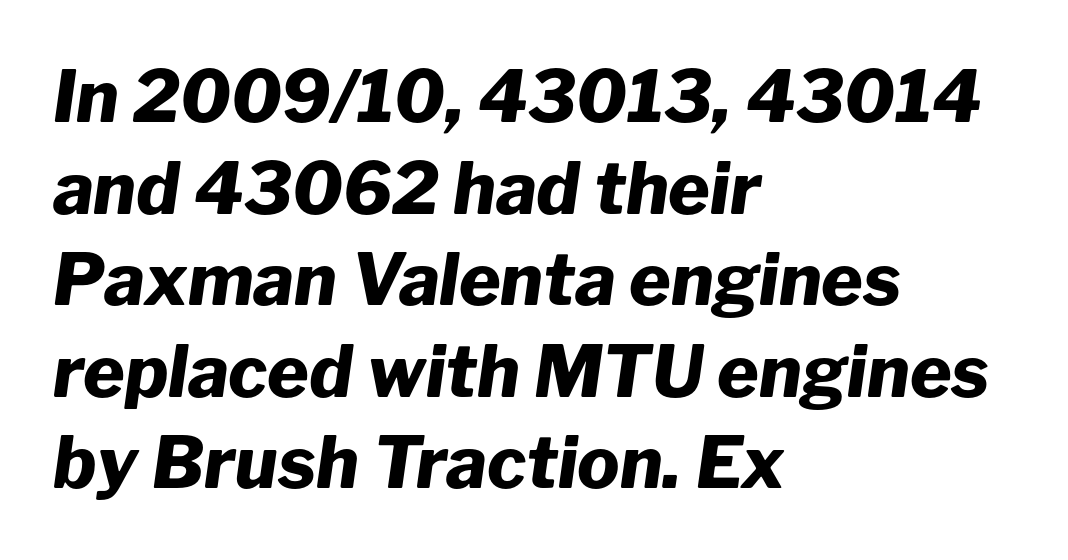
Q: Is the text bold? A: Yes.
Q: Is the text italic (slanted)? A: Yes, it leans right by about 8 degrees.
Q: Is the text underlined? A: No.
Q: How is the paragraph aligned? A: Left-aligned.
Q: Is the spacing between letters normal or unusually wide? A: Normal.
Q: Is the spacing between lines tight, normal or loose? A: Normal.
Q: Width (condensed, normal, or wide)? A: Normal.
Q: Stroke contrast? A: Low.
Q: x-height? A: Medium.
Q: Monospaced? A: No.
